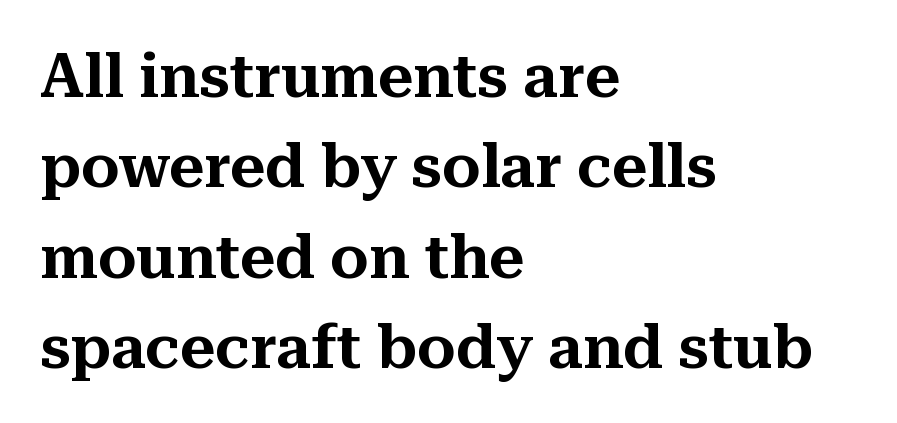
{"serif": "yes", "italic": "no", "width": "normal", "stroke_contrast": "medium", "x_height": "medium", "monospaced": "no", "underline": "no", "align": "left", "line_spacing": "normal", "line_spacing_ratio": 1.48, "letter_spacing": "normal", "letter_spacing_em": 0.0, "glyph_px": 61}
